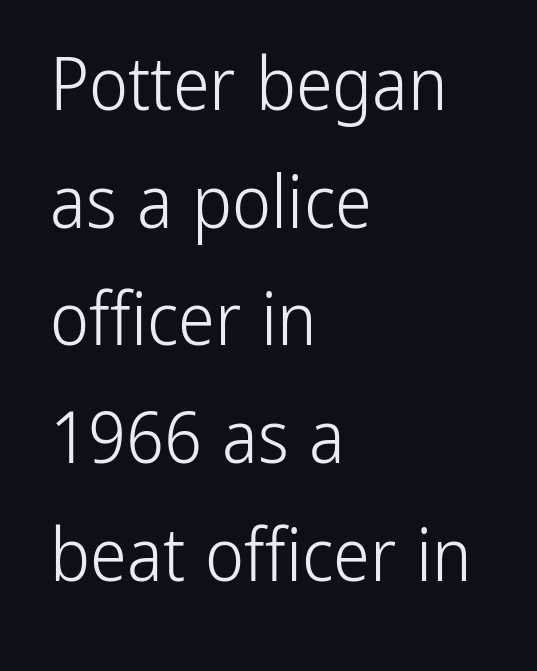
Upright lettering throughout. Is the letter spacing exaggerated? No — it looks like the ordinary default. Type without underlining. This sample uses a sans-serif face.
